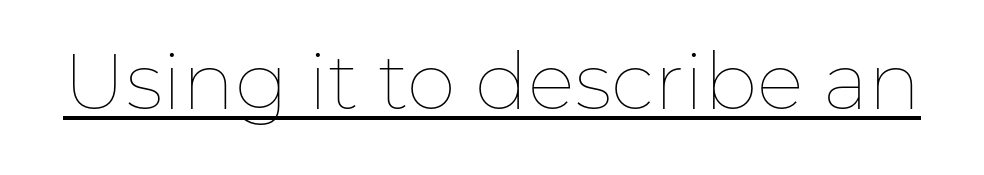
Does extra space separate the letters? No, they use regular spacing. The strokes are not fattened; the text isn't bold. You could not count columns in this text — the font is proportionally spaced. Every word sits above its own underline.
